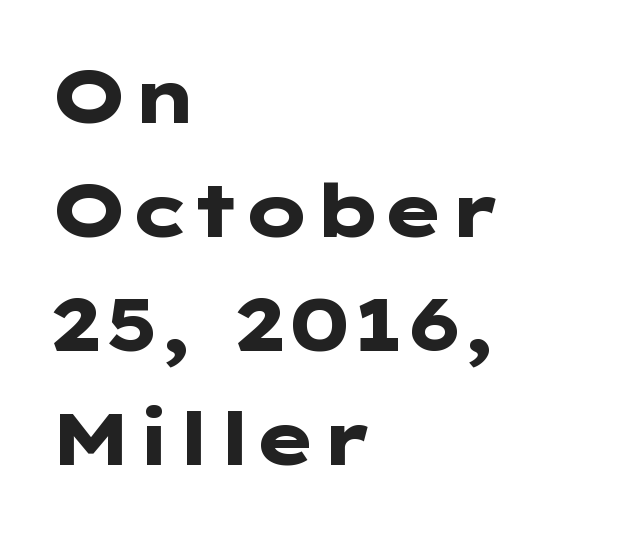
Q: Is the text bold? A: Yes.
Q: Is the text italic (slanted)? A: No, it is upright.
Q: Is the typeface a serif or a sans-serif typeface? A: Sans-serif.
Q: Is the text underlined? A: No.
Q: How is the paragraph aligned? A: Left-aligned.
Q: Is the spacing between letters normal or unusually wide? A: Normal.
Q: Is the spacing between lines tight, normal or loose? A: Normal.
Q: Width (condensed, normal, or wide)? A: Wide.
Q: Stroke contrast? A: Low.
Q: x-height? A: Medium.
